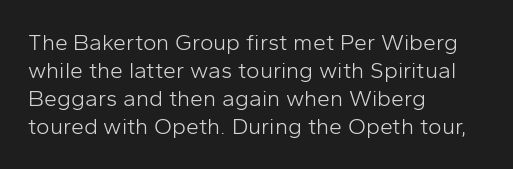
Q: Is the text bold? A: No.
Q: Is the text italic (slanted)? A: No, it is upright.
Q: Is the text underlined? A: No.
Q: How is the paragraph aligned? A: Left-aligned.
Q: Is the spacing between letters normal or unusually wide? A: Normal.
